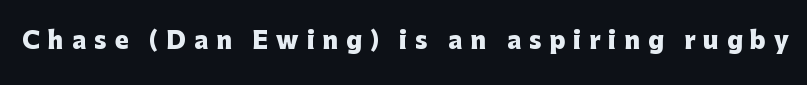
Q: Is the text bold? A: Yes.
Q: Is the text italic (slanted)? A: No, it is upright.
Q: Is the text underlined? A: No.
Q: Is the spacing between letters normal or unusually wide? A: Unusually wide.
